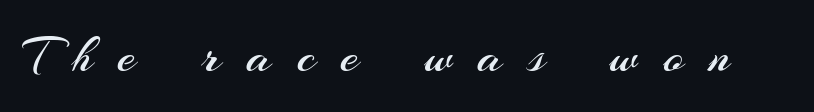
{"serif": "no", "bold": "no", "weight": "regular", "width": "normal", "stroke_contrast": "medium", "x_height": "small", "monospaced": "no", "underline": "no", "letter_spacing": "wide", "letter_spacing_em": 0.5, "glyph_px": 52}
